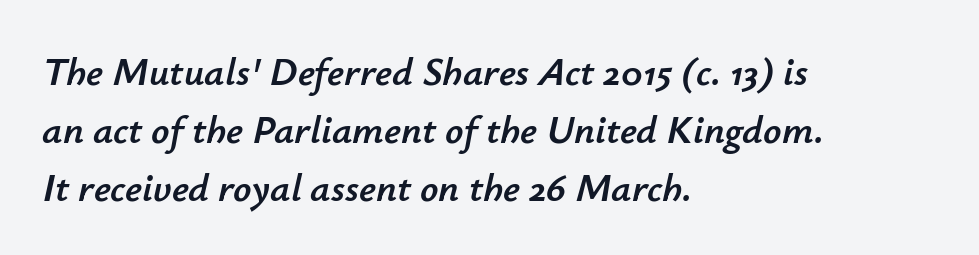
The image shows 40 px text type, italic (leaning right); set left-aligned, normal line spacing (1.45x), normal letter spacing, not underlined; low stroke contrast and a small x-height.
